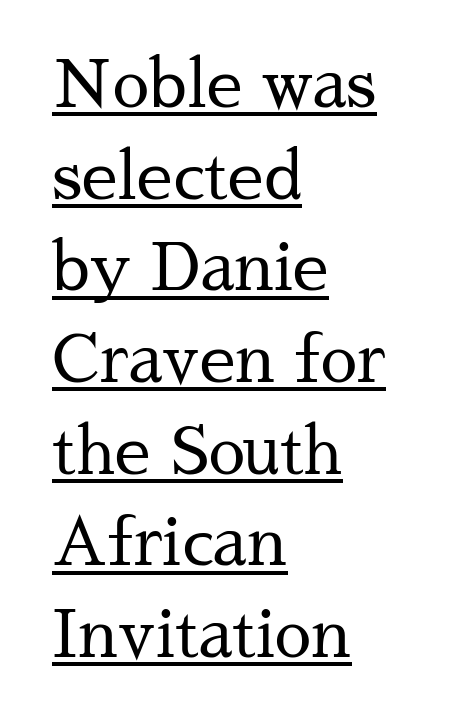
{"serif": "yes", "italic": "no", "bold": "no", "weight": "regular", "width": "normal", "stroke_contrast": "medium", "x_height": "medium", "monospaced": "no", "underline": "yes", "align": "left", "line_spacing": "normal", "line_spacing_ratio": 1.41, "letter_spacing": "normal", "letter_spacing_em": 0.0, "glyph_px": 65}
